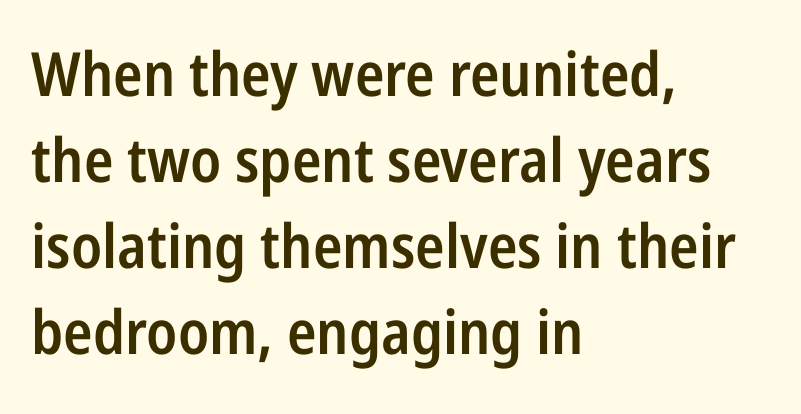
Q: Is the text bold? A: Semi-bold.
Q: Is the text italic (slanted)? A: No, it is upright.
Q: Is the typeface a serif or a sans-serif typeface? A: Sans-serif.
Q: Is the text underlined? A: No.
Q: How is the paragraph aligned? A: Left-aligned.
Q: Is the spacing between letters normal or unusually wide? A: Normal.
Q: Is the spacing between lines tight, normal or loose? A: Normal.
Q: Width (condensed, normal, or wide)? A: Condensed.
Q: Stroke contrast? A: Low.
Q: x-height? A: Medium.
Q: Monospaced? A: No.
